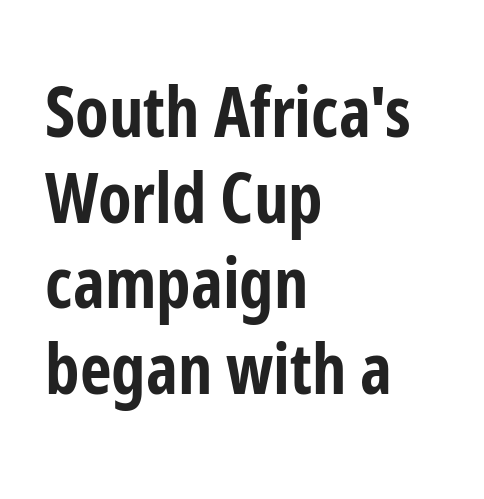
A typesetter would label this face a sans. Tall strokes in this sample are plumb rather than angled. This sample has the flowing, uneven cadence of proportional lettering. The letters are bold, with thick, heavy strokes.
